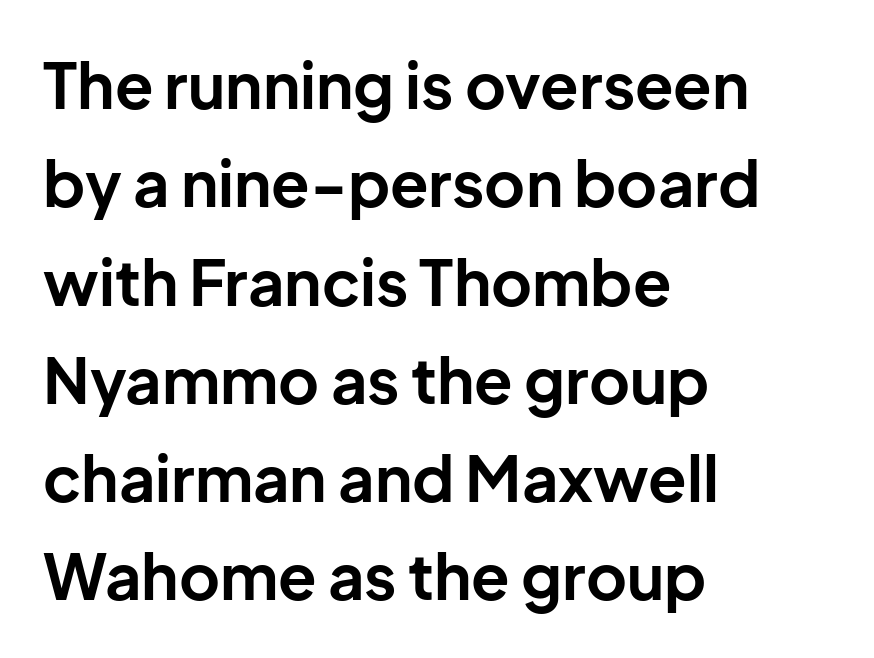
Do the letters lean? They stand straight. The rendering uses natural spacing where letterforms have individual widths. Decoration check: the copy has no underline. A dark, heavy texture on the line: the type is bold. Does the copy run flush right? No — it runs flush left. Observe the ordinary spacing: letters are neighbours, not strangers.
